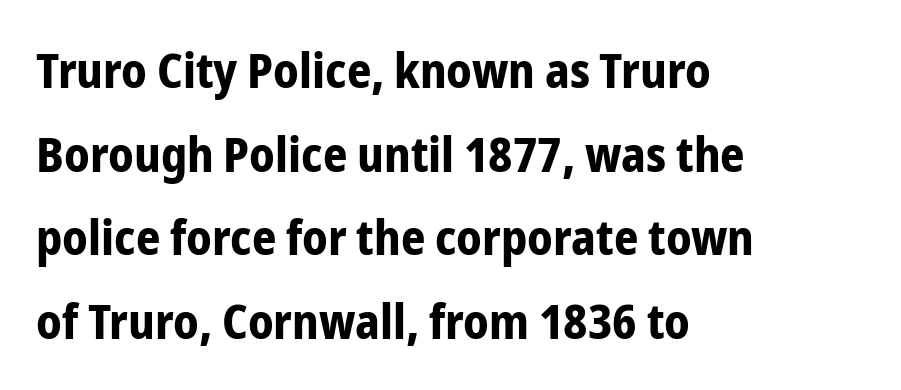
{"serif": "no", "italic": "no", "bold": "yes", "weight": "bold", "width": "condensed", "stroke_contrast": "low", "x_height": "medium", "monospaced": "no", "underline": "no", "align": "left", "line_spacing_ratio": 1.74, "letter_spacing": "normal", "letter_spacing_em": 0.0, "glyph_px": 48}
